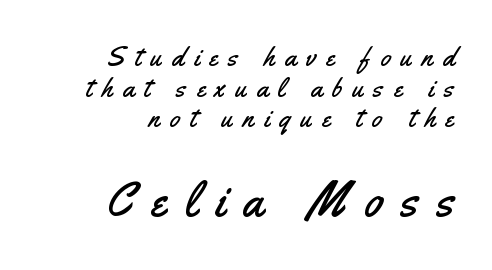
The image shows 48 px condensed sans-serif type; set right-aligned, tight line spacing (1.13x), unusually wide letter spacing (+0.38 em), not underlined; the second (bottom) block is 1.78x larger; medium stroke contrast and a small x-height.
